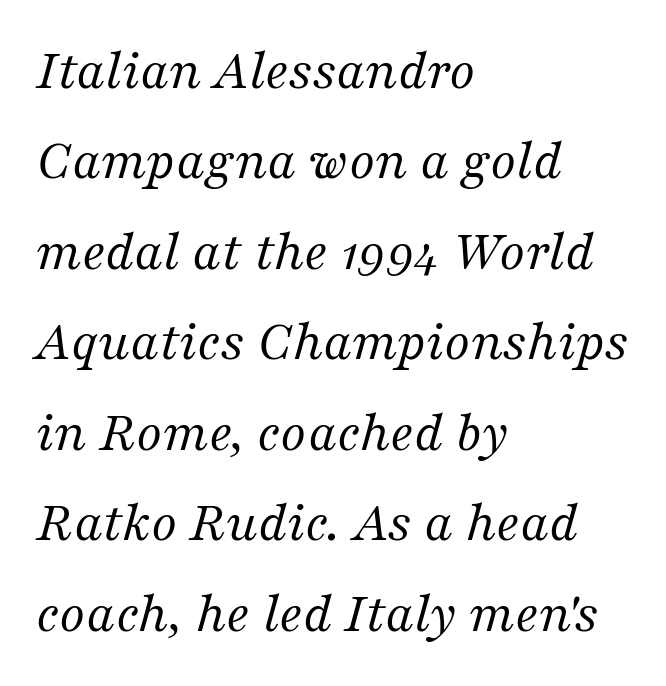
Q: Is the text bold? A: No.
Q: Is the text italic (slanted)? A: Yes, it leans right by about 16 degrees.
Q: Is the typeface a serif or a sans-serif typeface? A: Serif.
Q: Is the text underlined? A: No.
Q: How is the paragraph aligned? A: Left-aligned.
Q: Is the spacing between letters normal or unusually wide? A: Normal.
Q: Is the spacing between lines tight, normal or loose? A: Normal.
Q: Width (condensed, normal, or wide)? A: Normal.
Q: Stroke contrast? A: Medium.
Q: x-height? A: Medium.
Q: Monospaced? A: No.
